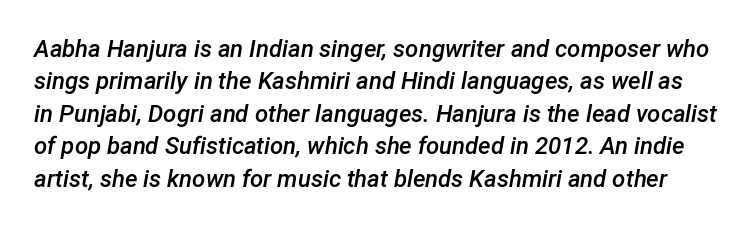
{"italic": "yes", "lean": "right", "slant_degrees": 12, "bold": "semi", "underline": "no", "line_spacing": "normal", "line_spacing_ratio": 1.35, "letter_spacing": "normal", "letter_spacing_em": 0.0, "glyph_px": 24}
